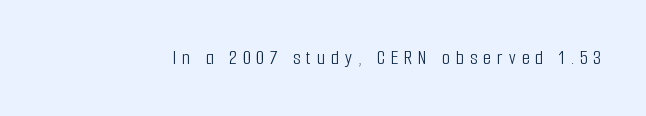
Q: Is the text bold? A: No.
Q: Is the text italic (slanted)? A: No, it is upright.
Q: Is the text underlined? A: No.
Q: Is the spacing between letters normal or unusually wide? A: Unusually wide.
